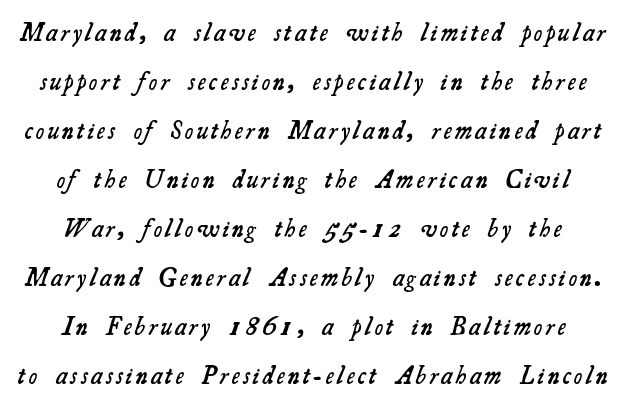
{"bold": "semi", "underline": "no", "line_spacing": "loose", "line_spacing_ratio": 1.96, "glyph_px": 25}
